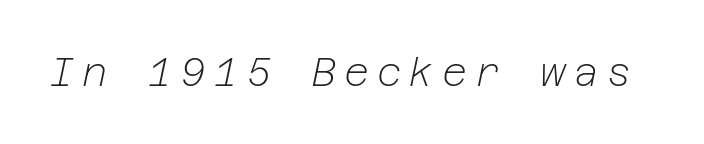
The image shows 39 px light type, italic (leaning right); set not underlined; low stroke contrast and a medium x-height.
